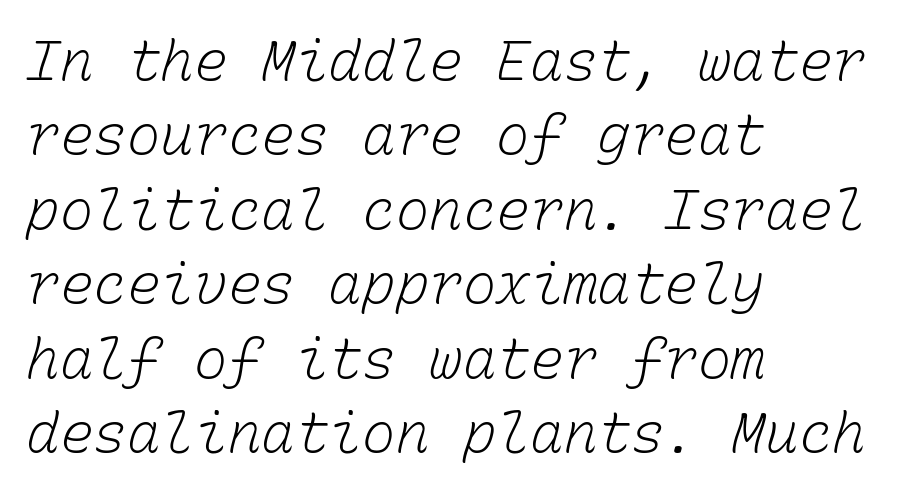
Q: Is the text bold? A: No.
Q: Is the text underlined? A: No.
Q: How is the paragraph aligned? A: Left-aligned.
Q: Is the spacing between letters normal or unusually wide? A: Normal.
Q: Is the spacing between lines tight, normal or loose? A: Normal.
Q: Width (condensed, normal, or wide)? A: Normal.
Q: Stroke contrast? A: Low.
Q: x-height? A: Medium.
Q: Monospaced? A: Yes.
